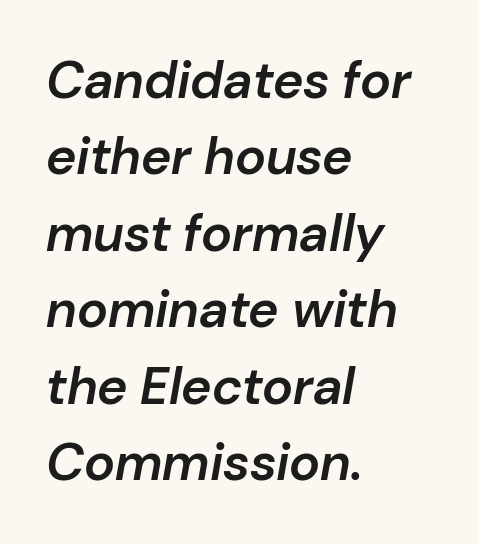
{"italic": "yes", "lean": "right", "slant_degrees": 10, "bold": "semi", "weight": "semibold", "width": "normal", "stroke_contrast": "low", "x_height": "medium", "monospaced": "no", "underline": "no", "align": "left", "line_spacing": "normal", "line_spacing_ratio": 1.47, "letter_spacing": "normal", "letter_spacing_em": 0.0, "glyph_px": 52}
